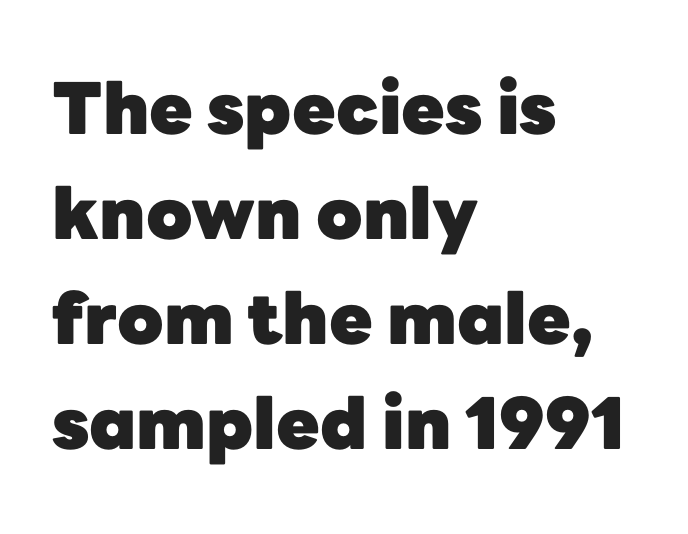
{"serif": "no", "italic": "no", "bold": "yes", "weight": "heavy", "width": "normal", "stroke_contrast": "low", "x_height": "medium", "monospaced": "no", "underline": "no", "align": "left", "line_spacing": "normal", "line_spacing_ratio": 1.48, "letter_spacing": "normal", "letter_spacing_em": 0.0, "glyph_px": 71}
